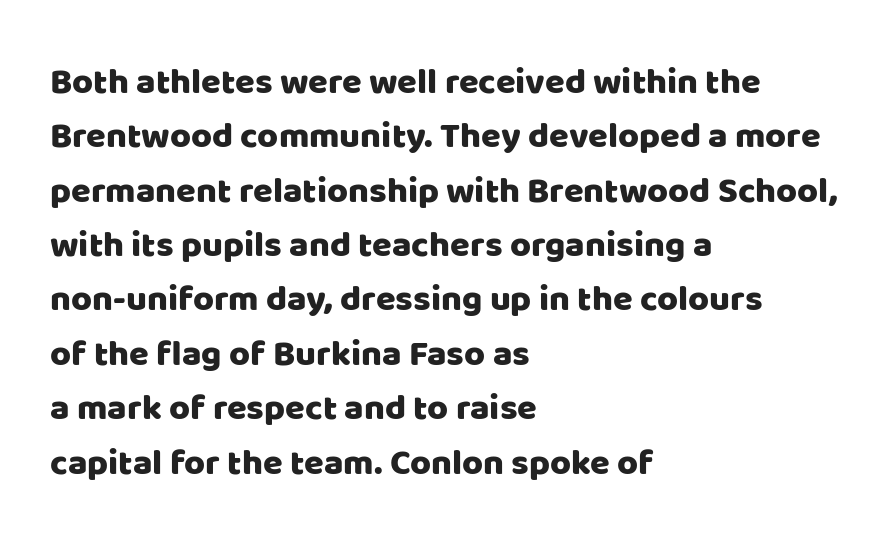
The image shows 36 px sans-serif type, upright; set left-aligned, normal line spacing (1.51x), normal letter spacing, not underlined; low stroke contrast and a large x-height.
